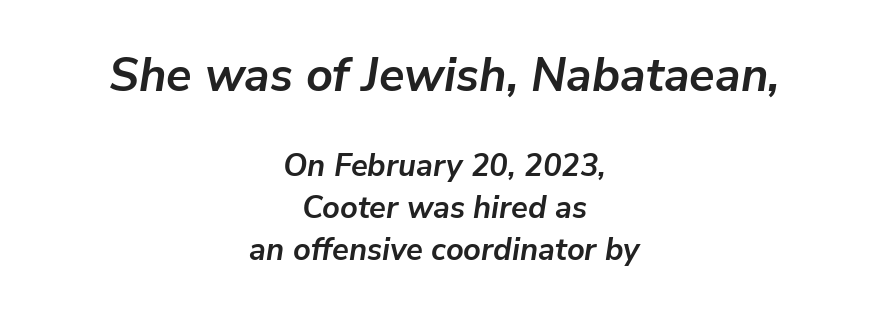
Every letter is thick-stroked: bold, no question. Every row of glyphs is offset so its center matches the block's center. Horizontal bands of white between lines are of average thickness. Each row of text sits above clean, open space. How are the letters spaced? Ordinarily, with no added tracking. This sample uses an oblique cut, with every glyph tilted off the vertical.
